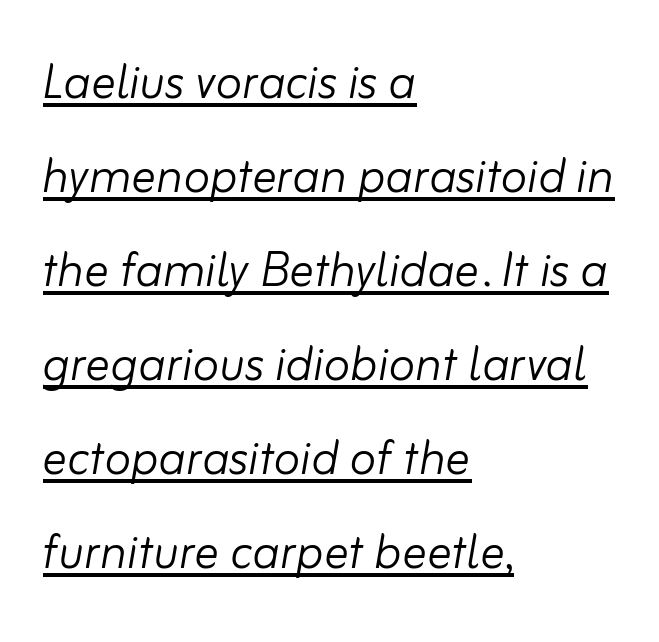
{"italic": "yes", "lean": "right", "slant_degrees": 10, "bold": "no", "weight": "light", "width": "normal", "stroke_contrast": "low", "x_height": "small", "monospaced": "no", "underline": "yes", "align": "left", "line_spacing": "normal", "line_spacing_ratio": 1.54, "letter_spacing": "normal", "letter_spacing_em": 0.0, "glyph_px": 61}
